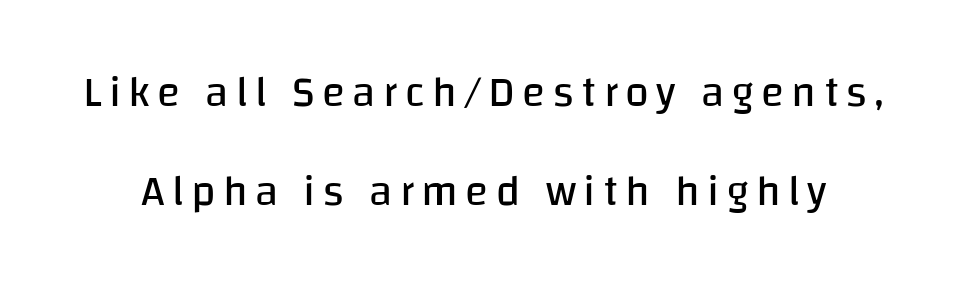
The image shows 43 px regular-weight sans-serif type, upright; set loose line spacing (2.3x), not underlined; low stroke contrast and a large x-height.
